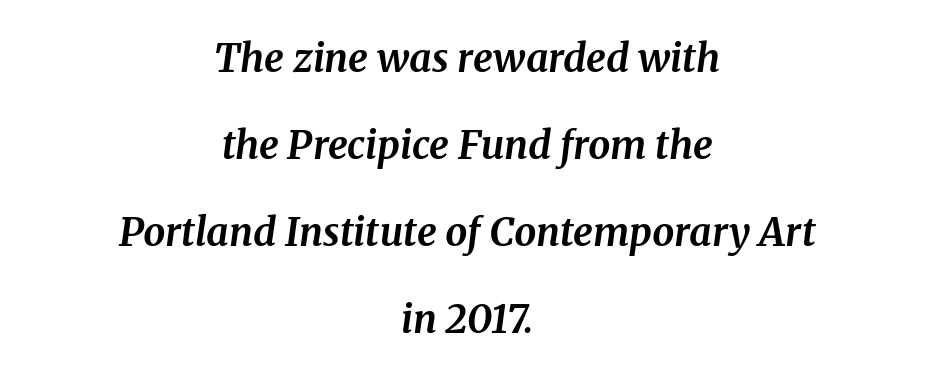
The image shows 39 px bold serif type, italic (leaning right); set centered, loose line spacing (2.23x), normal letter spacing, not underlined; medium stroke contrast and a medium x-height.
